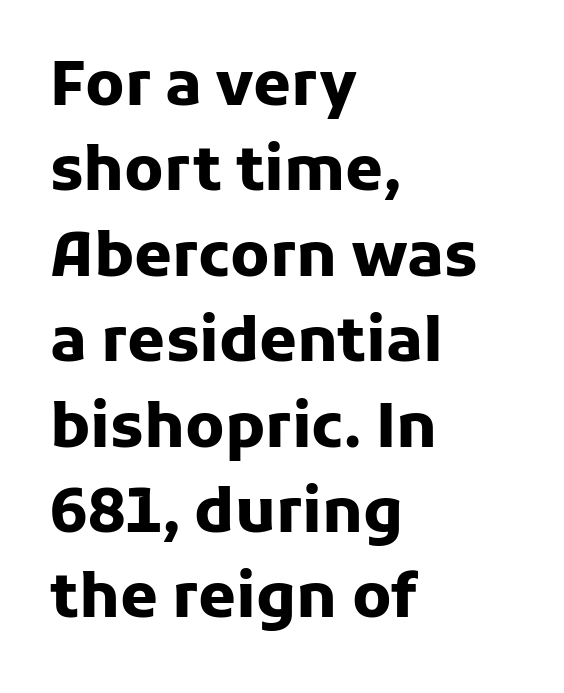
The area under the type is left untouched. Letterform terminals end flat and unadorned throughout the passage. The rendering uses a moderate line-height, typical for paragraphs. A dark, heavy texture on the line: the type is bold. A typesetter would call this proportional, since set widths differ per character.
